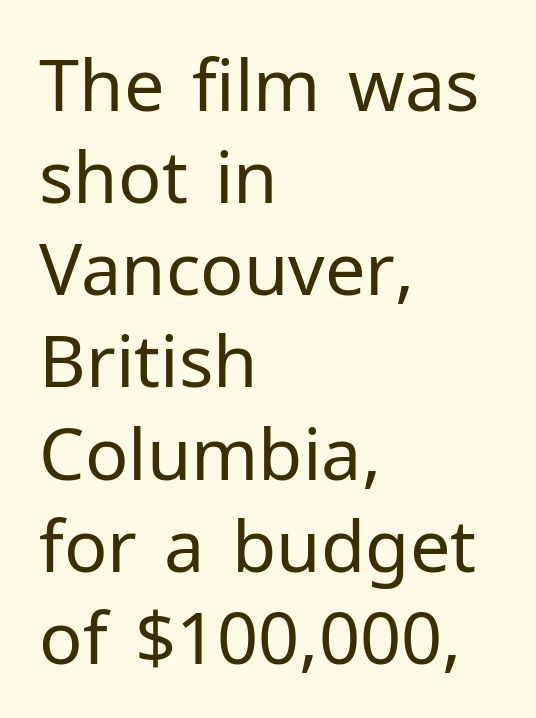
The typesetting does not lean heavy: it is not bold. Normally led — the rows are evenly, conventionally spaced. You could not count columns in this text — the font is proportionally spaced. Letter spacing: default. All the whitespace from short lines collects on the right. The face used here is a sans, in the tradition of grotesques and geometrics.
